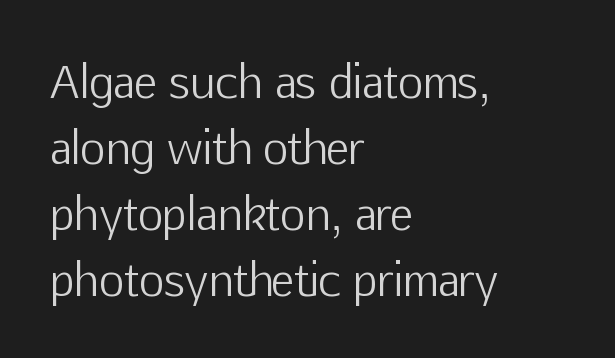
Characters remain perfectly vertical along every line. How would I describe the line gaps? Plain and ordinary. All the whitespace from short lines collects on the right. Tracking value appears to be zero — textbook default spacing. The weight would be labelled regular, book, light, or lighter still. This sample has the flowing, uneven cadence of proportional lettering.
